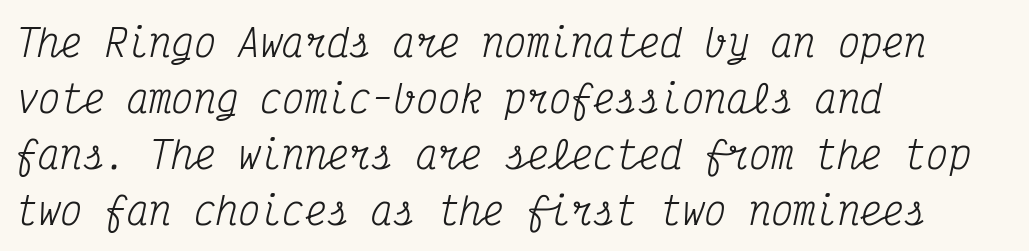
Think of a typewriter: that constant character pitch is what you see here. The setting favours the left margin, as ordinary paragraphs usually do. The rendering keeps characters at their native spacing. The rendering applies a slant to the glyphs.
